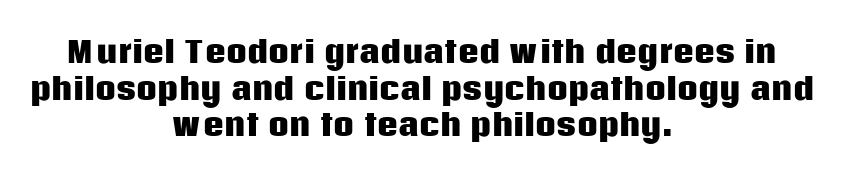
Is the block centered? Yes — each line is placed symmetrically about the middle. Words appear dense and cohesive because spacing is normal. This sample uses an upright cut, with every glyph sitting square on the baseline. These lines carry a lot of weight — the face is fully bold. Varying glyph widths throughout — classic text-font behaviour. Regarding serifs, this sample does without them.
